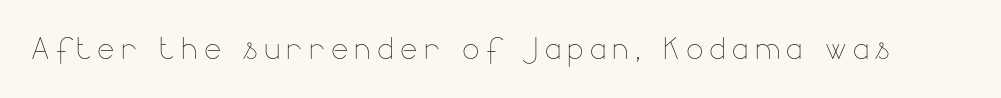
Q: Is the text bold? A: No.
Q: Is the text italic (slanted)? A: No, it is upright.
Q: Is the text underlined? A: No.
Q: Width (condensed, normal, or wide)? A: Normal.
Q: Stroke contrast? A: Low.
Q: x-height? A: Small.
Q: Monospaced? A: No.
